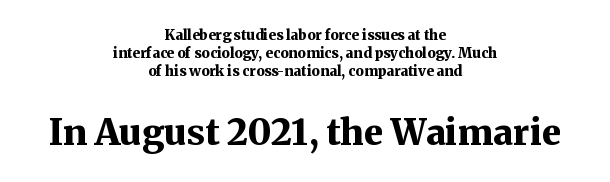
Q: Is the text bold? A: Yes.
Q: Is the text italic (slanted)? A: No, it is upright.
Q: Is the typeface a serif or a sans-serif typeface? A: Serif.
Q: Is the text underlined? A: No.
Q: How is the paragraph aligned? A: Centered.
Q: Is the spacing between letters normal or unusually wide? A: Normal.
Q: Is the spacing between lines tight, normal or loose? A: Normal.
Q: Which block of text is set in a larger size, the first (top) or the second (bottom)? A: The second (bottom) one.
Q: Width (condensed, normal, or wide)? A: Normal.
Q: Stroke contrast? A: Medium.
Q: x-height? A: Medium.
Q: Monospaced? A: No.
